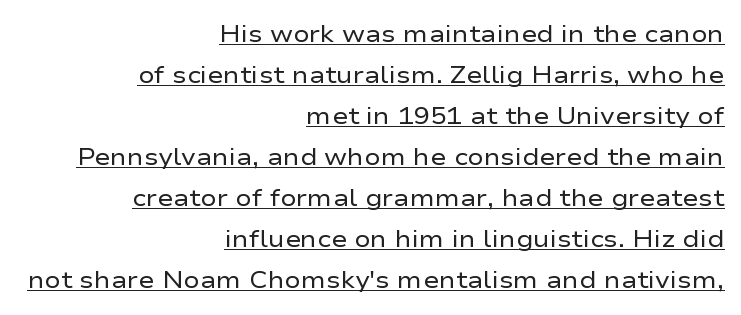
The image shows 24 px text type, upright; set right-aligned, line spacing 1.71x, normal letter spacing, underlined.
